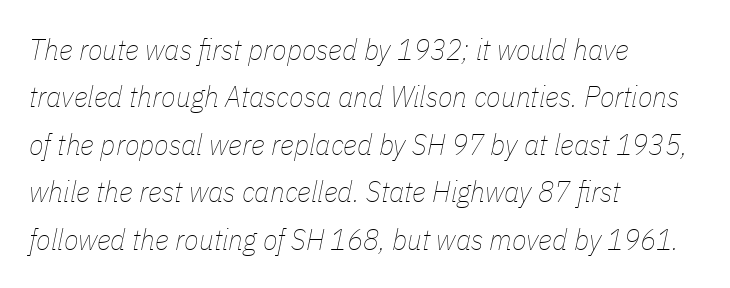
The image shows 30 px thin, condensed type, italic (leaning right); set left-aligned, normal line spacing (1.58x), normal letter spacing, not underlined; low stroke contrast and a medium x-height.
